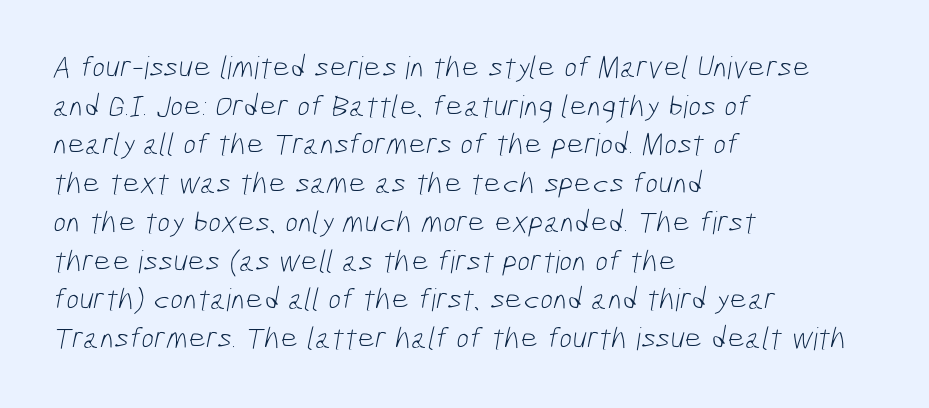
The image shows 31 px light, condensed sans-serif type; set left-aligned, normal line spacing (1.25x), normal letter spacing, not underlined; low stroke contrast and a medium x-height.
